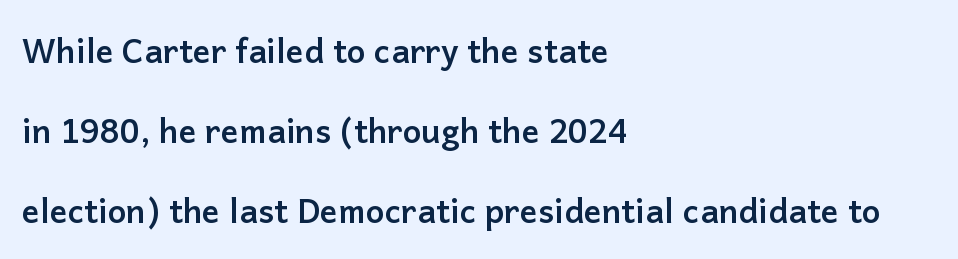
{"serif": "no", "italic": "no", "bold": "yes", "weight": "semibold", "width": "normal", "stroke_contrast": "low", "x_height": "medium", "monospaced": "no", "underline": "no", "align": "left", "line_spacing": "loose", "line_spacing_ratio": 2.43, "letter_spacing": "normal", "letter_spacing_em": 0.0, "glyph_px": 33}
